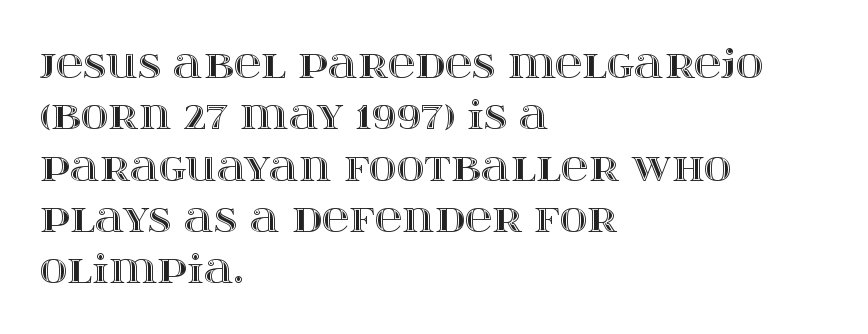
{"italic": "no", "width": "wide", "x_height": "large", "monospaced": "no", "underline": "no", "align": "left", "line_spacing": "normal", "line_spacing_ratio": 1.35, "letter_spacing": "normal", "letter_spacing_em": 0.0, "glyph_px": 38}
